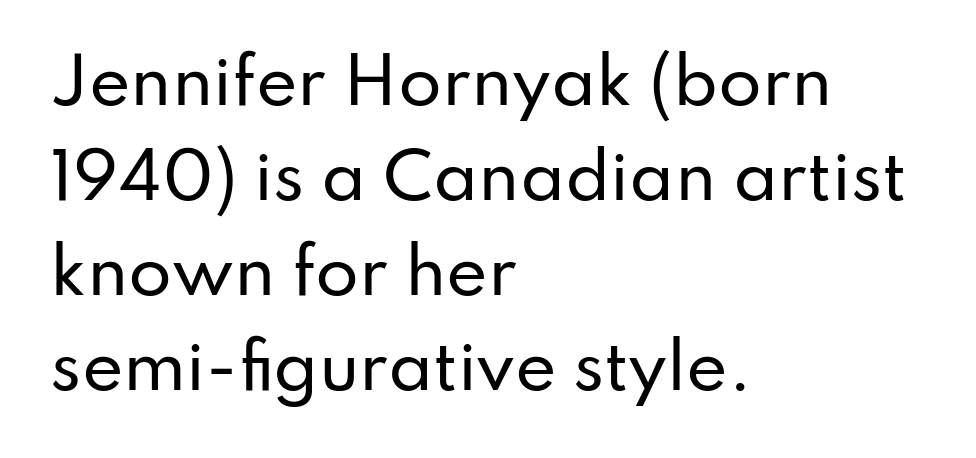
{"serif": "no", "italic": "no", "width": "normal", "stroke_contrast": "low", "x_height": "small", "monospaced": "no", "underline": "no", "align": "left", "line_spacing": "normal", "line_spacing_ratio": 1.51, "letter_spacing": "normal", "letter_spacing_em": 0.0, "glyph_px": 63}
